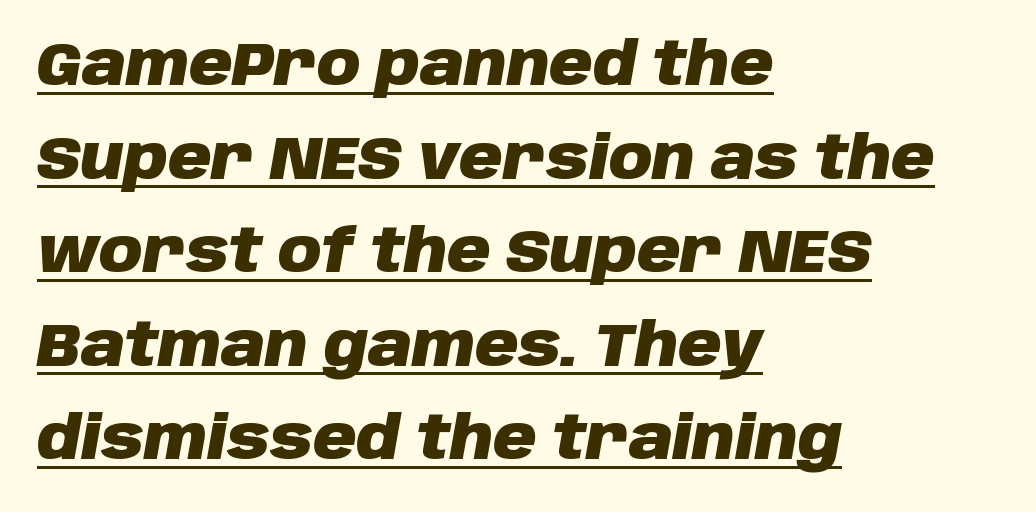
Q: Is the text bold? A: Yes.
Q: Is the text italic (slanted)? A: Yes, it leans right by about 10 degrees.
Q: Is the text underlined? A: Yes.
Q: How is the paragraph aligned? A: Left-aligned.
Q: Is the spacing between letters normal or unusually wide? A: Normal.
Q: Is the spacing between lines tight, normal or loose? A: Normal.
Q: Width (condensed, normal, or wide)? A: Normal.
Q: Stroke contrast? A: Low.
Q: x-height? A: Large.
Q: Monospaced? A: No.
